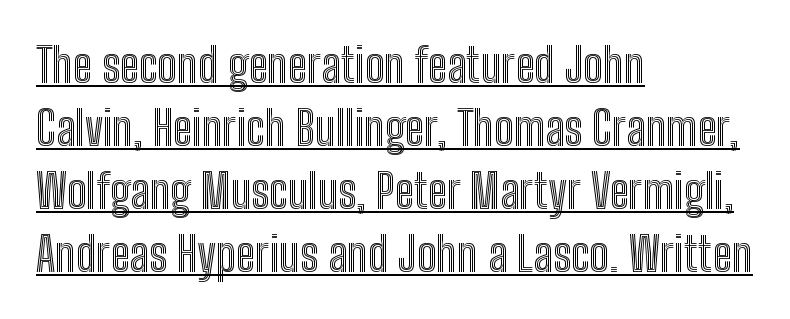
{"italic": "no", "width": "condensed", "x_height": "medium", "monospaced": "no", "underline": "yes", "align": "left", "line_spacing": "normal", "line_spacing_ratio": 1.34, "letter_spacing": "normal", "letter_spacing_em": 0.0, "glyph_px": 47}
